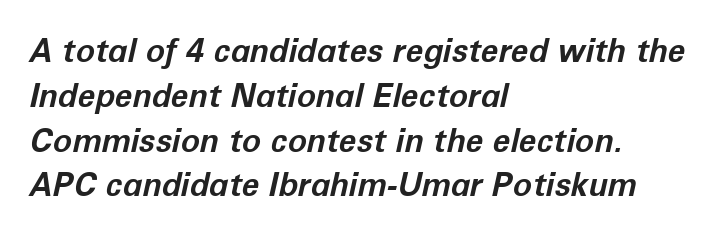
A bare baseline throughout the passage. What's the leading like? Ordinary, nothing unusual. Every row of glyphs begins at an identical x-position on the left. The strokes are fattened all the way to bold.
